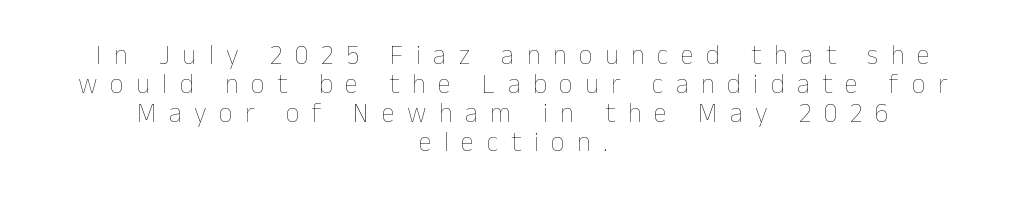
Q: Is the text bold? A: No.
Q: Is the text italic (slanted)? A: No, it is upright.
Q: Is the text underlined? A: No.
Q: How is the paragraph aligned? A: Centered.
Q: Is the spacing between letters normal or unusually wide? A: Unusually wide.
Q: Is the spacing between lines tight, normal or loose? A: Tight.
